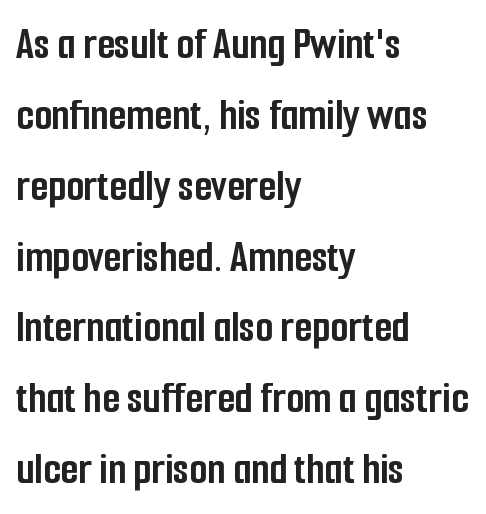
You could not count columns in this text — the font is proportionally spaced. Caption: bold face, heavy strokes. The rendering anchors every line to the left-hand side. The lines sit at an ordinary, default distance from one another. No italicization has been applied; the sample stays upright. You could call the tracking neutral — neither tight nor loose.
